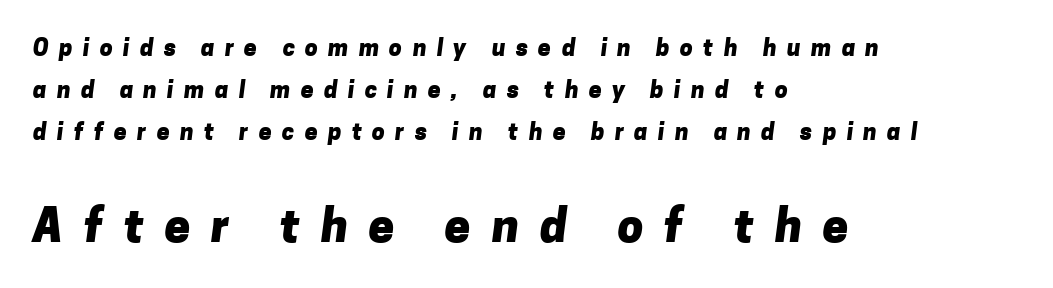
Horizontal alignment here is leftward, the default for most running prose. Type without underlining. Reading top to bottom, the characters get bigger at the block break. A full-strength bold gives these letters their thick strokes. The letters carry no serifs — their stems end cleanly without finishing strokes.
